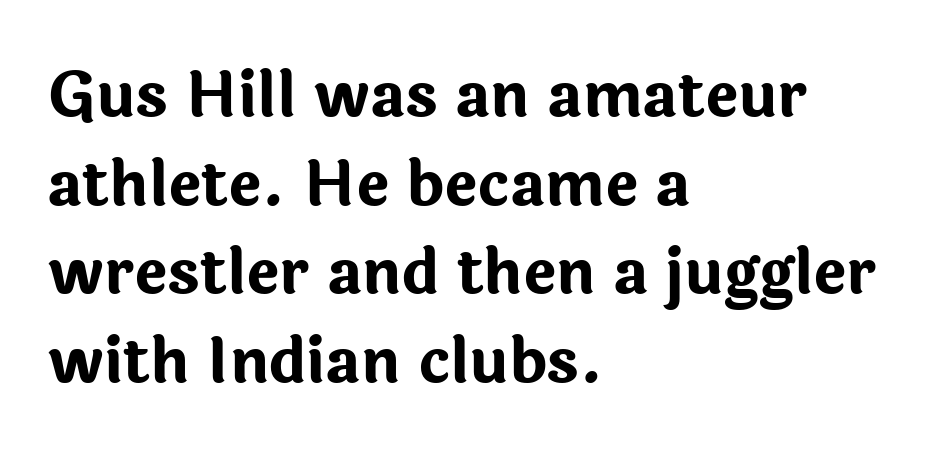
The image shows 62 px bold sans-serif type, upright; set left-aligned, normal line spacing (1.43x), normal letter spacing, not underlined; low stroke contrast and a medium x-height.
